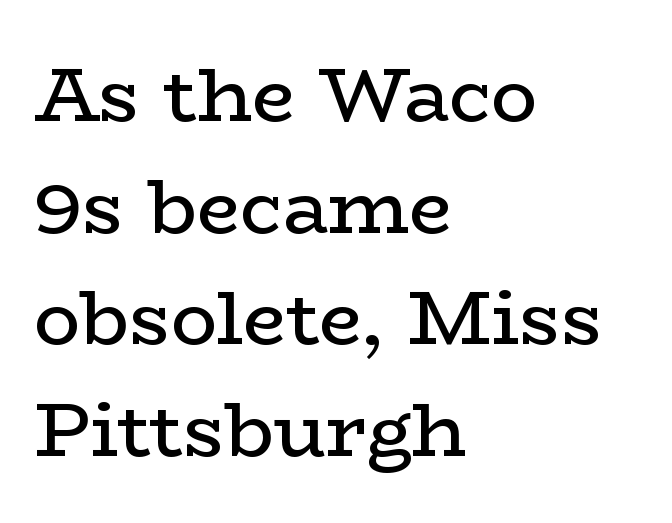
{"serif": "yes", "italic": "no", "bold": "no", "weight": "regular", "width": "wide", "stroke_contrast": "low", "x_height": "medium", "monospaced": "no", "underline": "no", "align": "left", "line_spacing": "normal", "line_spacing_ratio": 1.45, "letter_spacing": "normal", "letter_spacing_em": 0.0, "glyph_px": 77}
